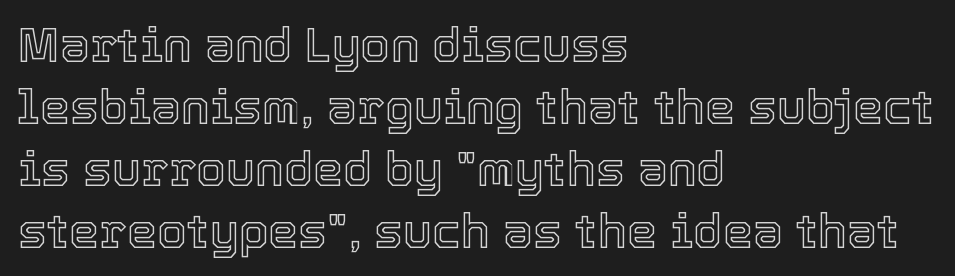
How would I describe the line gaps? Plain and ordinary. The letters stand straight up with perfectly vertical stems. Spacing between characters is what you'd get straight out of the box. Lines of text with bare space underneath. The rendering uses natural spacing where letterforms have individual widths.
